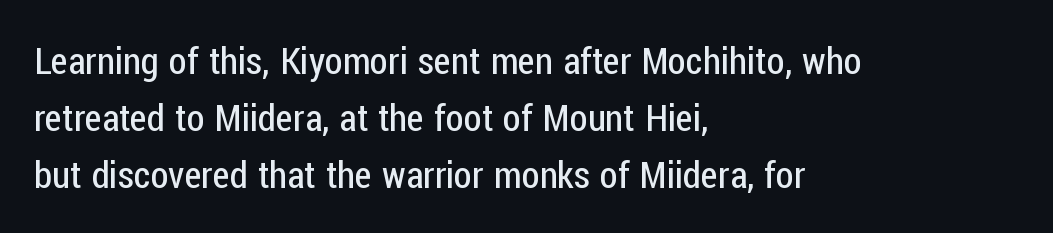
The image shows 37 px regular-weight, condensed sans-serif type, upright; set left-aligned, normal line spacing (1.54x), normal letter spacing, not underlined; low stroke contrast and a medium x-height.
